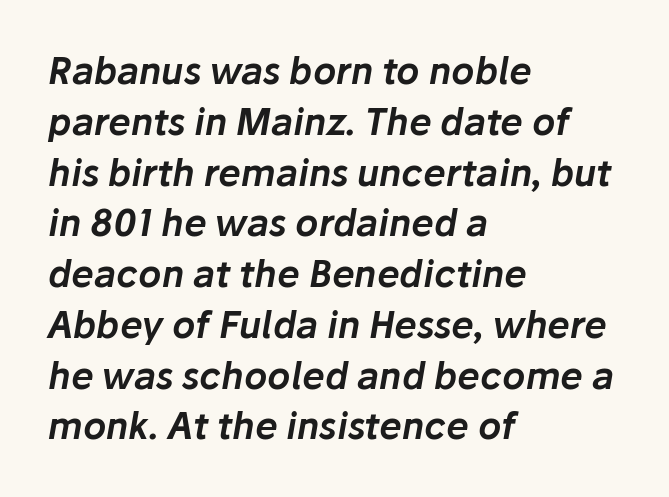
{"italic": "yes", "lean": "right", "slant_degrees": 10, "width": "normal", "stroke_contrast": "low", "x_height": "medium", "monospaced": "no", "underline": "no", "align": "left", "line_spacing": "normal", "line_spacing_ratio": 1.41, "letter_spacing": "normal", "letter_spacing_em": 0.0, "glyph_px": 36}
